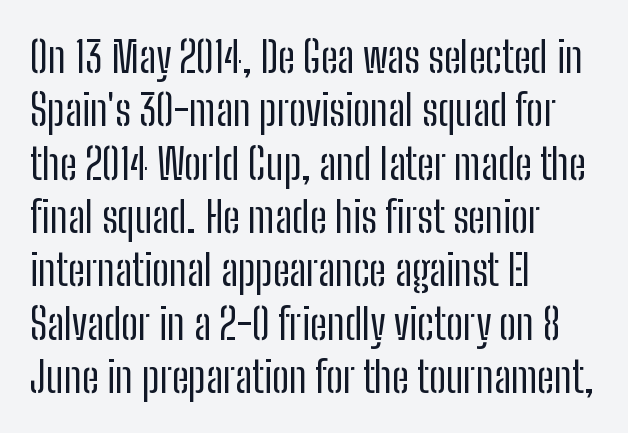
Q: Is the text bold? A: No.
Q: Is the text italic (slanted)? A: No, it is upright.
Q: Is the typeface a serif or a sans-serif typeface? A: Sans-serif.
Q: Is the text underlined? A: No.
Q: How is the paragraph aligned? A: Left-aligned.
Q: Is the spacing between letters normal or unusually wide? A: Normal.
Q: Width (condensed, normal, or wide)? A: Condensed.
Q: Stroke contrast? A: Low.
Q: x-height? A: Medium.
Q: Monospaced? A: No.
